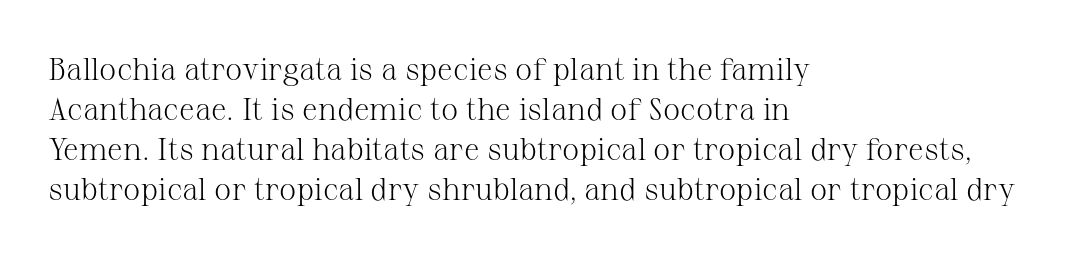
The image shows 31 px light serif type, upright; set left-aligned, normal line spacing (1.29x), normal letter spacing, not underlined; medium stroke contrast and a medium x-height.
